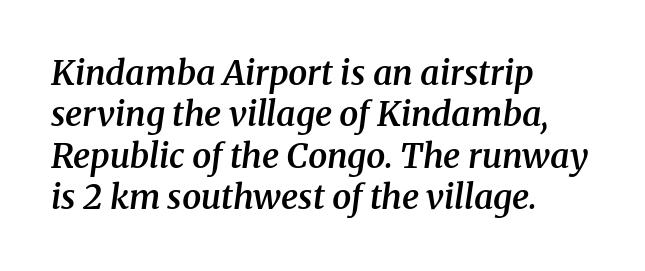
Only glyphs here, with clear space below each row. A bit beefed up — I'd call it semibold rather than bold. This sample uses plain, unmodified letter spacing. Note the varied advance widths — an 'i' is clearly narrower than an 'm'. A typesetter would label this face a serif.
